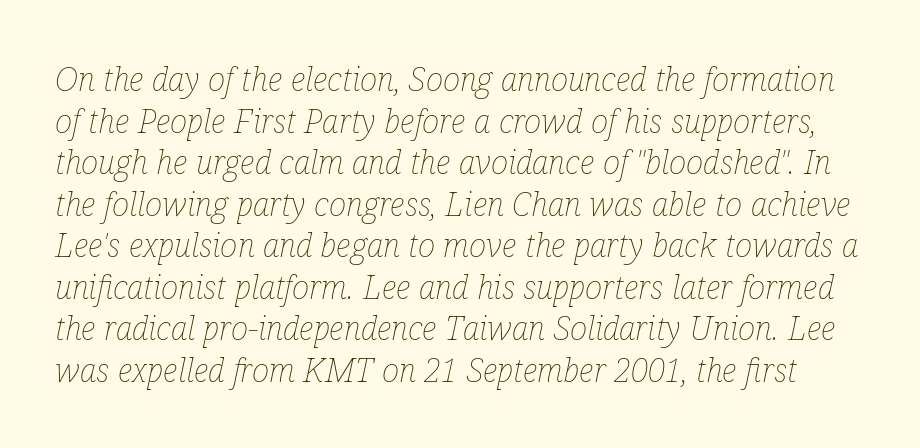
{"italic": "yes", "lean": "right", "slant_degrees": 12, "bold": "no", "weight": "thin", "width": "condensed", "stroke_contrast": "low", "x_height": "medium", "monospaced": "no", "underline": "no", "line_spacing": "normal", "line_spacing_ratio": 1.26, "letter_spacing": "normal", "letter_spacing_em": 0.0, "glyph_px": 33}
